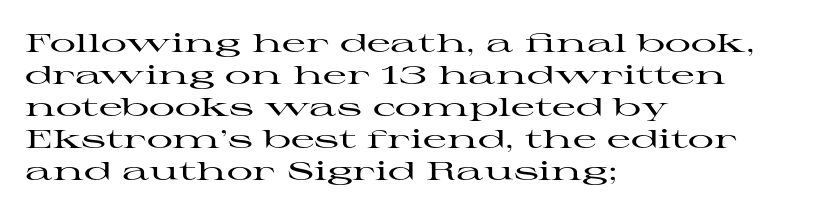
Standard letterfit; no display-style spreading of the glyphs. The string is rendered with underlining switched off. Compared with a centered layout, this one pins lines to the left instead. Vertical strokes here are truly vertical.
